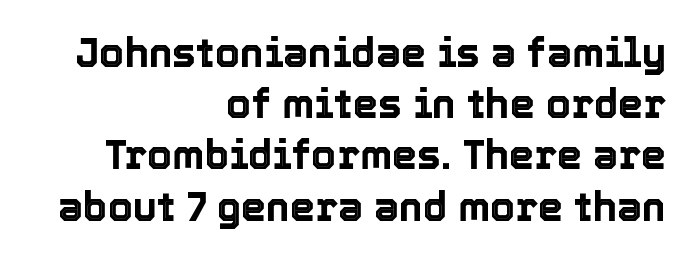
Q: Is the text italic (slanted)? A: No, it is upright.
Q: Is the text underlined? A: No.
Q: How is the paragraph aligned? A: Right-aligned.
Q: Is the spacing between letters normal or unusually wide? A: Normal.
Q: Is the spacing between lines tight, normal or loose? A: Normal.
Q: Width (condensed, normal, or wide)? A: Normal.
Q: x-height? A: Medium.
Q: Monospaced? A: No.
